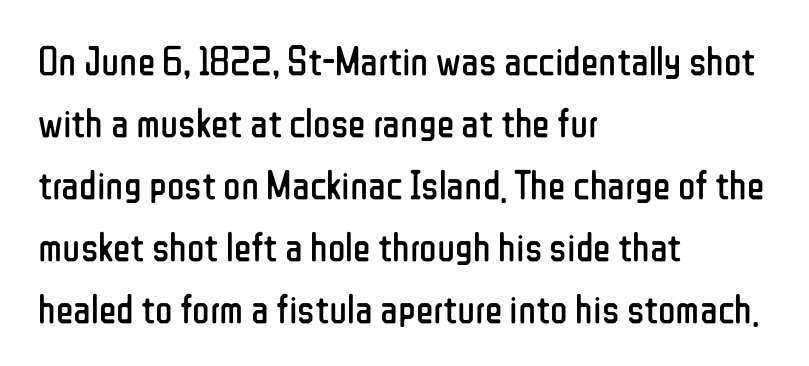
Do the characters align in a grid? No, the font is proportional. Nope, no serifs anywhere on these letters. A quiet, ordinary-to-light weight characterises the typeface. All the whitespace from short lines collects on the right. This sample keeps an unexceptional amount of space between lines. The rendering keeps characters at their native spacing.
